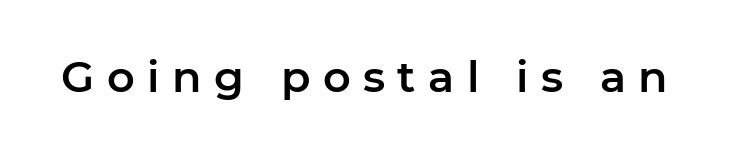
The image shows 43 px sans-serif type, upright; set unusually wide letter spacing (+0.29 em), not underlined; low stroke contrast and a medium x-height.
